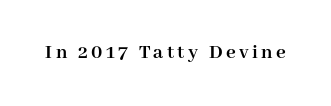
Pretty heavy lettering here — definitely bold. The passage shown is not underscored anywhere. Do the letters lean? They stand straight.
